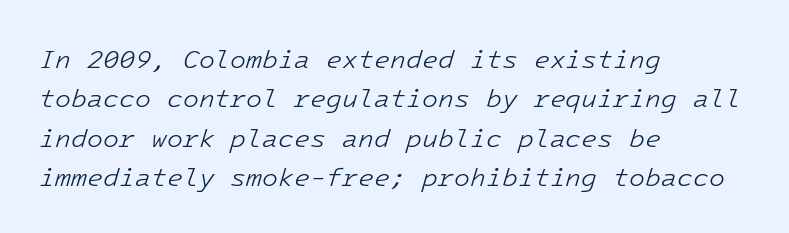
The image shows 26 px text type, italic (leaning right); set left-aligned, normal line spacing (1.51x), normal letter spacing, not underlined.
